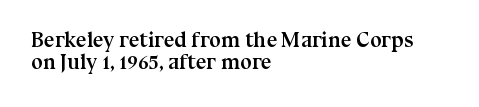
The image shows 21 px bold type, upright; set left-aligned, tight line spacing (1.07x), normal letter spacing, not underlined.
